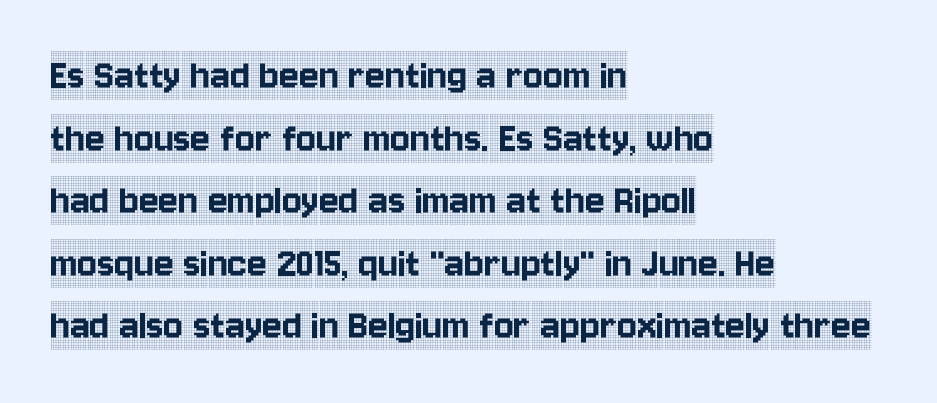
No word sits above an underline. The letterforms sit shoulder to shoulder at normal distance. The leading is moderate, giving the passage an even texture. The designer went with a serif here, giving each stem small feet. The lines are quadded left.
